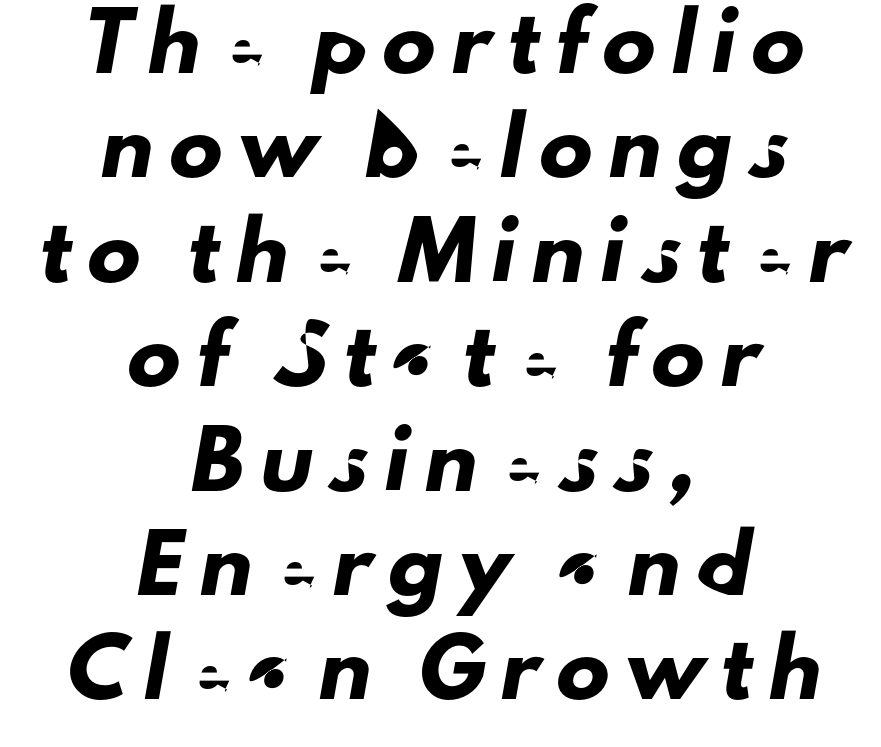
The image shows 53 px sans-serif type; set centered, loose line spacing (1.97x), unusually wide letter spacing (+0.31 em), not underlined; low stroke contrast and a small x-height.
